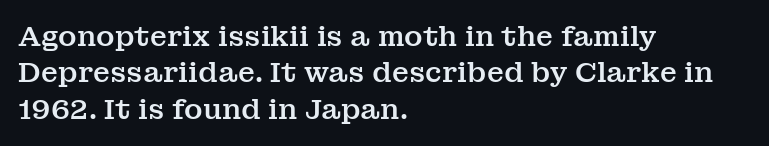
Check the space under the baseline: it is left empty. Horizontally, the lines are justified to the leading edge only. Yep, those are serifs on the letters. Does the lettering tilt? It doesn't — this is upright. Rows of type keep a routine distance in the vertical direction.
